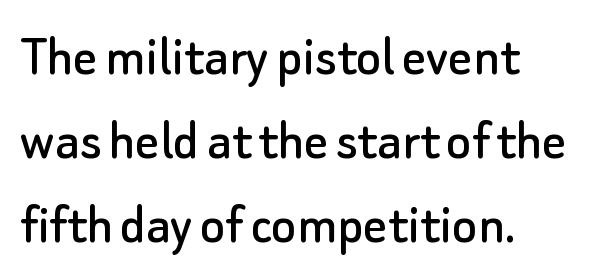
{"serif": "no", "italic": "no", "width": "normal", "stroke_contrast": "low", "x_height": "small", "monospaced": "no", "underline": "no", "align": "left", "line_spacing": "normal", "line_spacing_ratio": 1.42, "letter_spacing": "normal", "letter_spacing_em": 0.0, "glyph_px": 59}
